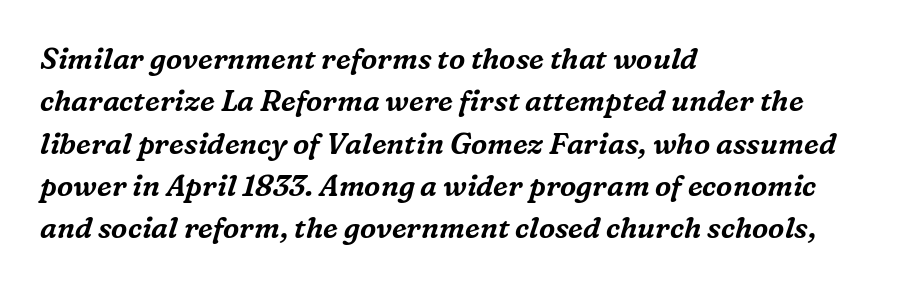
Does the leading feel generous? No, just average. A typesetter would call this proportional, since set widths differ per character. Left-aligned paragraph, ragged on the right. Nobody drew a line under any word here. Short note: letters normally spaced.
